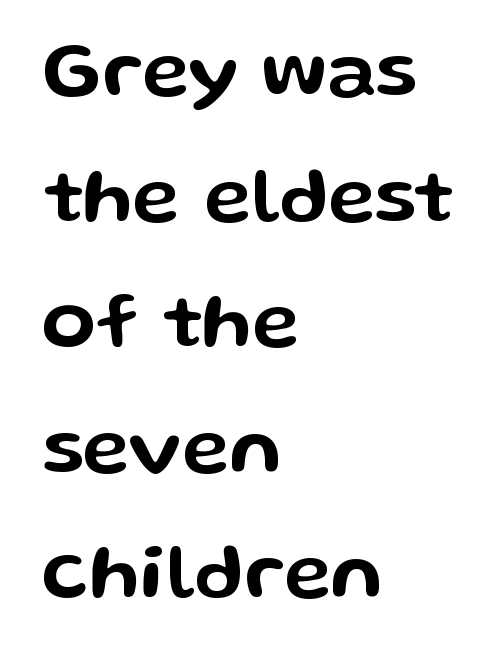
The image shows 79 px wide sans-serif type, upright; set left-aligned, normal line spacing (1.59x), normal letter spacing, not underlined; low stroke contrast and a medium x-height.
